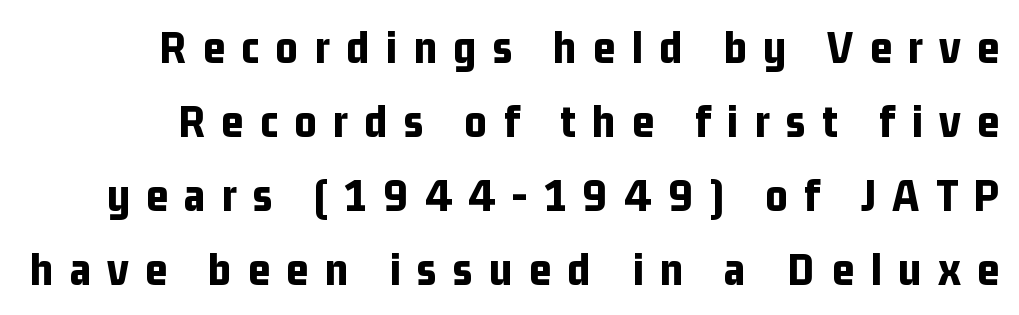
This rendering widens character spacing well past its baseline value. A roman cut, with each character standing at attention. Each new line begins a customary step beneath the previous one. The sample has been set heavy, in full bold.
